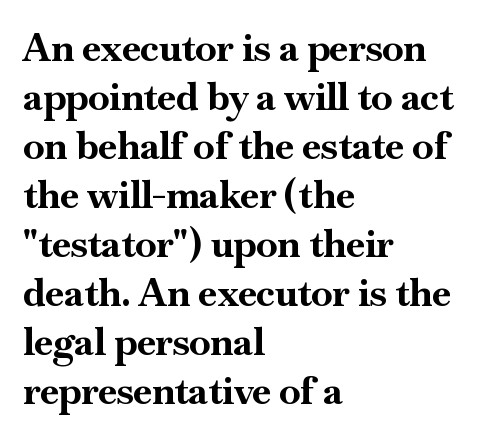
The image shows 38 px bold serif type, upright; set left-aligned, normal line spacing (1.29x), normal letter spacing, not underlined; high stroke contrast and a small x-height.
